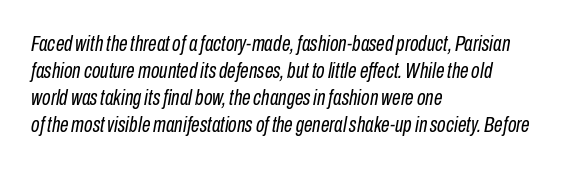
{"italic": "yes", "lean": "right", "slant_degrees": 10, "bold": "no", "underline": "no", "align": "left", "line_spacing_ratio": 1.23, "letter_spacing": "normal", "letter_spacing_em": 0.0, "glyph_px": 22}
